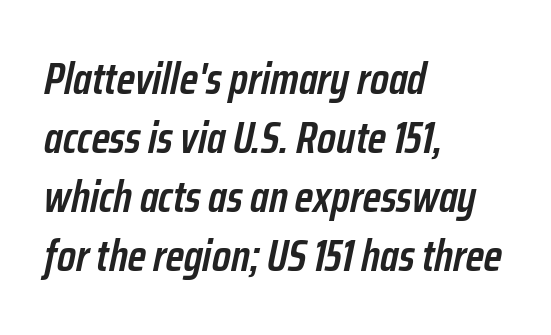
{"italic": "yes", "lean": "right", "slant_degrees": 12, "bold": "semi", "weight": "semibold", "width": "condensed", "stroke_contrast": "low", "x_height": "medium", "monospaced": "no", "underline": "no", "align": "left", "line_spacing": "normal", "line_spacing_ratio": 1.34, "letter_spacing": "normal", "letter_spacing_em": 0.0, "glyph_px": 44}
